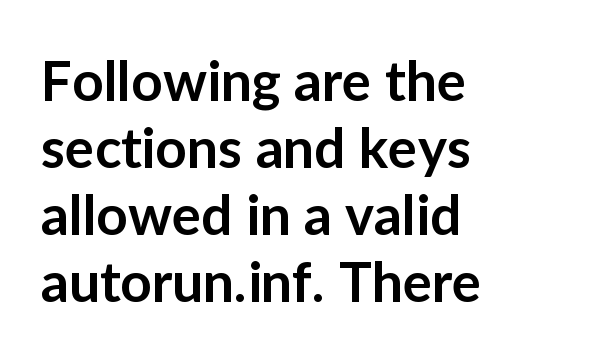
The image shows 55 px semibold sans-serif type, upright; set left-aligned, line spacing 1.22x, normal letter spacing, not underlined; low stroke contrast and a medium x-height.
